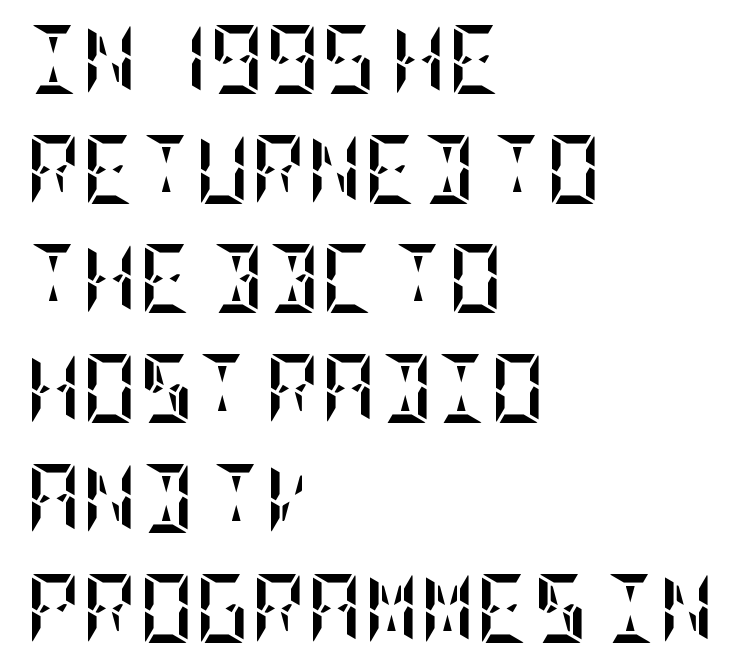
Q: Is the text bold? A: Yes.
Q: Is the text italic (slanted)? A: No, it is upright.
Q: Is the text underlined? A: No.
Q: How is the paragraph aligned? A: Left-aligned.
Q: Is the spacing between letters normal or unusually wide? A: Normal.
Q: Is the spacing between lines tight, normal or loose? A: Normal.
Q: Width (condensed, normal, or wide)? A: Condensed.
Q: Stroke contrast? A: Low.
Q: x-height? A: Large.
